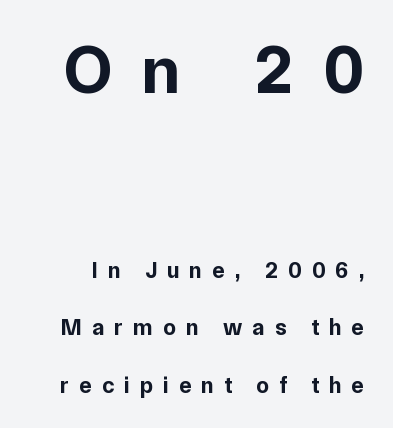
This is roman type, the default non-slanted kind. The foot of each line stays bare and open. Note the varied advance widths — an 'i' is clearly narrower than an 'm'. Compared with typical paragraphs, the rows here are farther apart.
